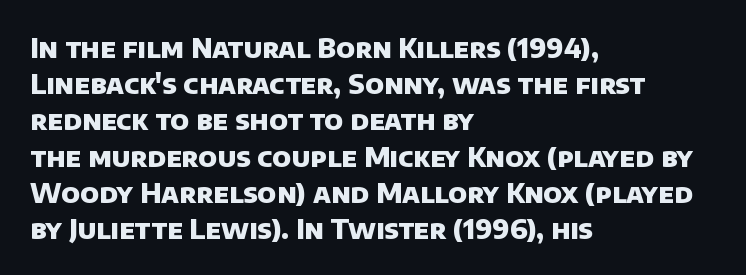
{"bold": "yes", "underline": "no", "align": "left", "line_spacing": "normal", "line_spacing_ratio": 1.34, "letter_spacing": "normal", "letter_spacing_em": 0.0, "glyph_px": 27}
